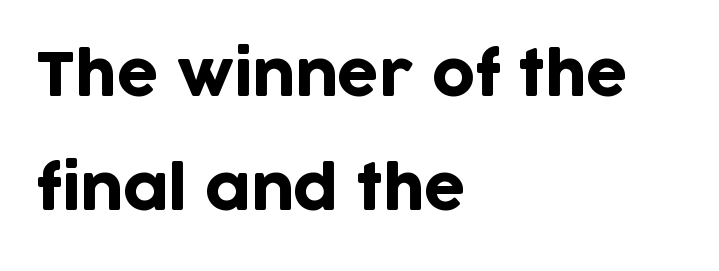
{"serif": "no", "italic": "no", "width": "normal", "stroke_contrast": "low", "x_height": "large", "monospaced": "no", "underline": "no", "align": "left", "line_spacing": "loose", "line_spacing_ratio": 1.94, "letter_spacing": "normal", "letter_spacing_em": 0.0, "glyph_px": 59}
